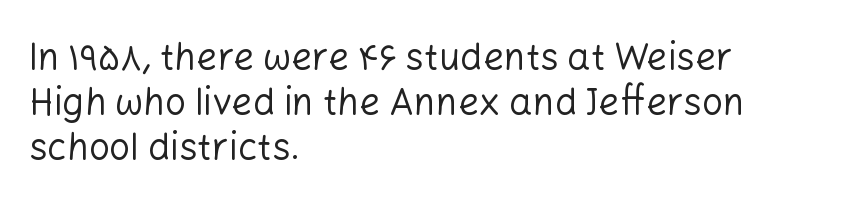
The image shows 37 px regular-weight sans-serif type, upright; set left-aligned, line spacing 1.21x, normal letter spacing, not underlined; low stroke contrast and a medium x-height.
